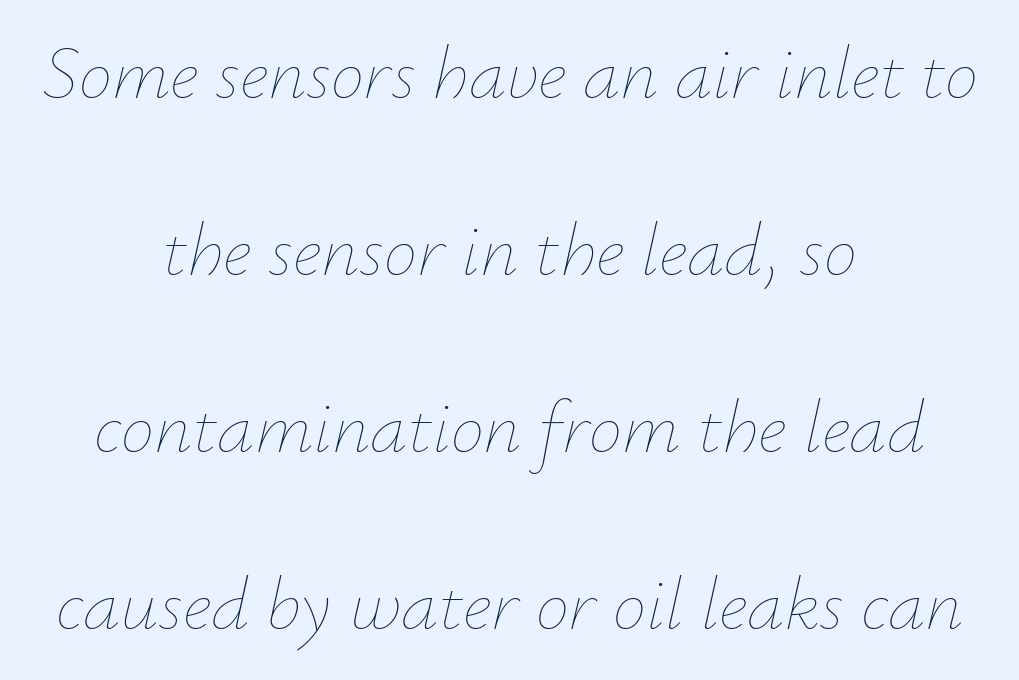
Vertical spacing — loose. A student would call this center alignment; a typographer would say set centered. Each letter keeps its own natural width here, so spacing adapts to shape. The typesetting does not lean heavy: it is not bold.
